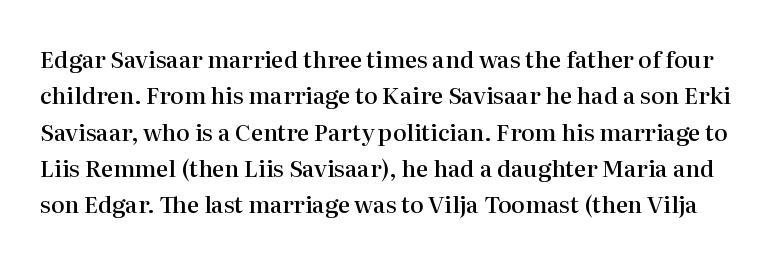
Unlike italic type, these characters show no tilt at all. Lines of text with bare space underneath. Its strokes are somewhat broadened, the hallmark of semibold type. What's the leading like? Ordinary, nothing unusual.
